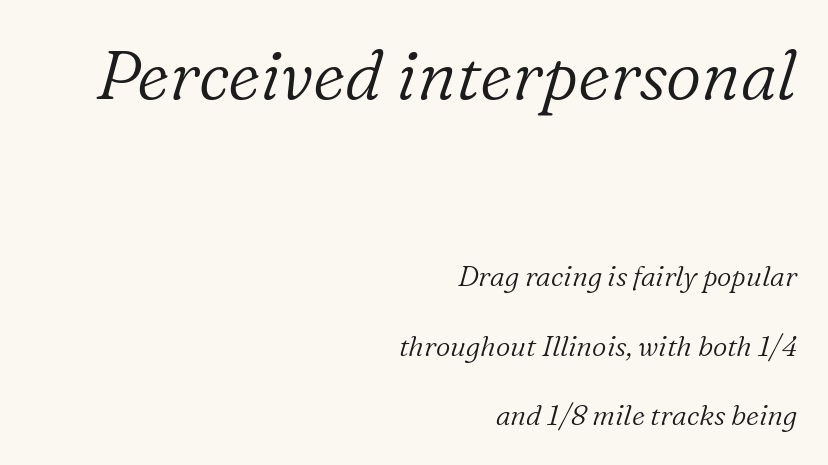
The image shows 69 px light serif type, italic (leaning right); set right-aligned, loose line spacing (2.49x), normal letter spacing, not underlined; the first (top) block is 2.46x larger; low stroke contrast and a medium x-height.
